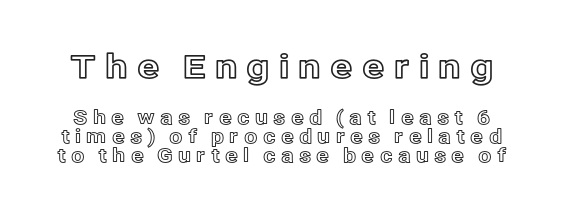
The font's upright variant was chosen for this text. Students, note that the glyphs here are deliberately spaced far apart. Any mark beneath the type? The region is blank. Very little white space separates one row of letters from the next. These two chunks differ in scale, with the top chunk taking the larger measure.
